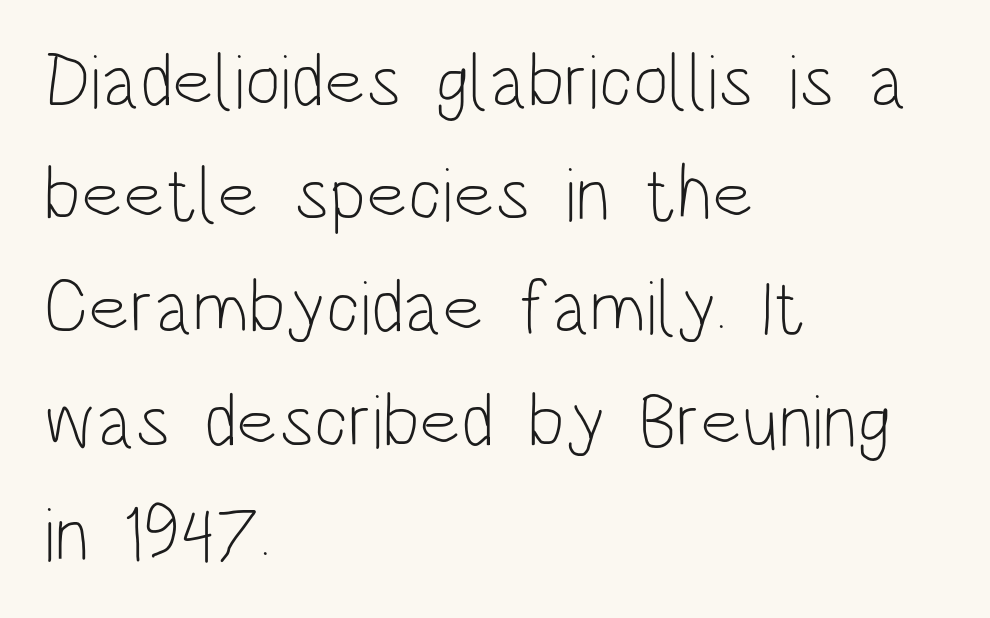
Q: Is the text bold? A: No.
Q: Is the text italic (slanted)? A: No, it is upright.
Q: Is the typeface a serif or a sans-serif typeface? A: Sans-serif.
Q: Is the text underlined? A: No.
Q: How is the paragraph aligned? A: Left-aligned.
Q: Is the spacing between letters normal or unusually wide? A: Normal.
Q: Is the spacing between lines tight, normal or loose? A: Normal.
Q: Width (condensed, normal, or wide)? A: Condensed.
Q: Stroke contrast? A: Low.
Q: x-height? A: Large.
Q: Monospaced? A: No.
